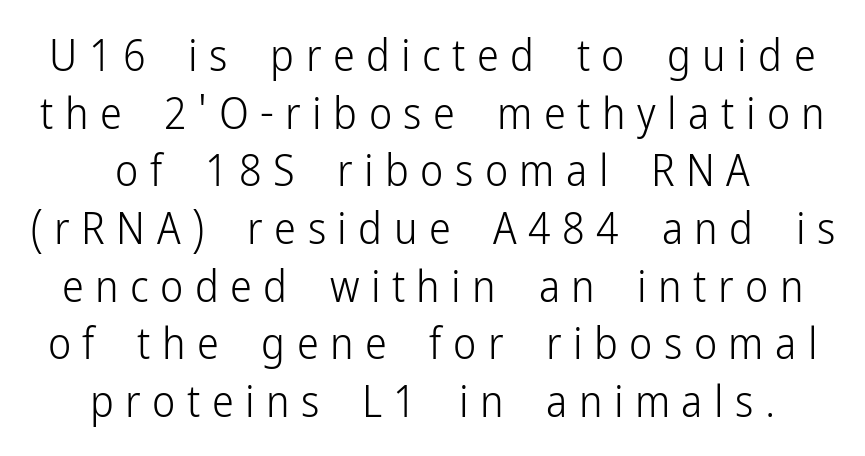
Q: Is the text bold? A: No.
Q: Is the text italic (slanted)? A: No, it is upright.
Q: Is the typeface a serif or a sans-serif typeface? A: Sans-serif.
Q: Is the text underlined? A: No.
Q: How is the paragraph aligned? A: Centered.
Q: Is the spacing between letters normal or unusually wide? A: Unusually wide.
Q: Is the spacing between lines tight, normal or loose? A: Normal.
Q: Width (condensed, normal, or wide)? A: Condensed.
Q: Stroke contrast? A: Low.
Q: x-height? A: Medium.
Q: Monospaced? A: No.
